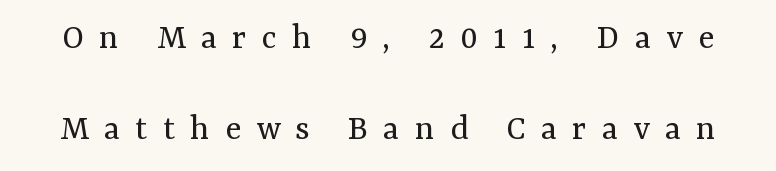
The image shows 37 px regular-weight serif type, upright; set loose line spacing (2.45x), unusually wide letter spacing (+0.41 em), not underlined; medium stroke contrast and a medium x-height.
